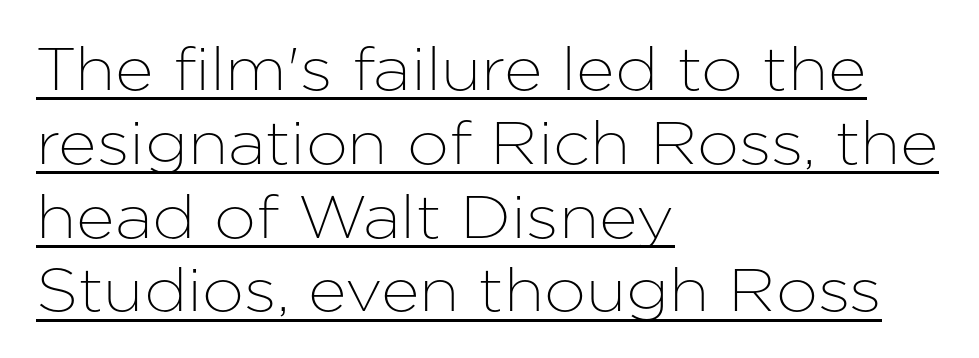
The image shows 60 px sans-serif type, upright; set left-aligned, line spacing 1.23x, normal letter spacing, underlined; low stroke contrast and a medium x-height.
